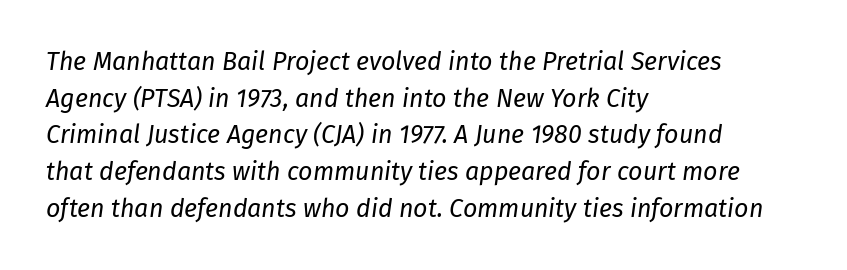
Q: Is the text bold? A: No.
Q: Is the text italic (slanted)? A: Yes, it leans right by about 8 degrees.
Q: Is the text underlined? A: No.
Q: How is the paragraph aligned? A: Left-aligned.
Q: Is the spacing between letters normal or unusually wide? A: Normal.
Q: Is the spacing between lines tight, normal or loose? A: Normal.
